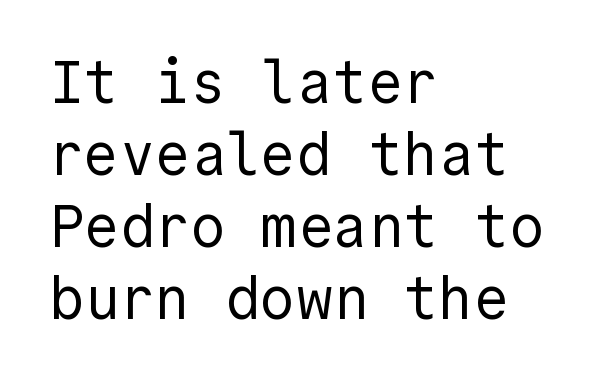
Bold? No — there's no thickening of the strokes. If you drew a line through each stem, it would be perfectly vertical. The horizontal fit of the characters is conventional and even. A typesetter would label this face a sans. Anything drawn beneath the words? Only blank space. Typeset ragged right — the left edge is the straight one.
